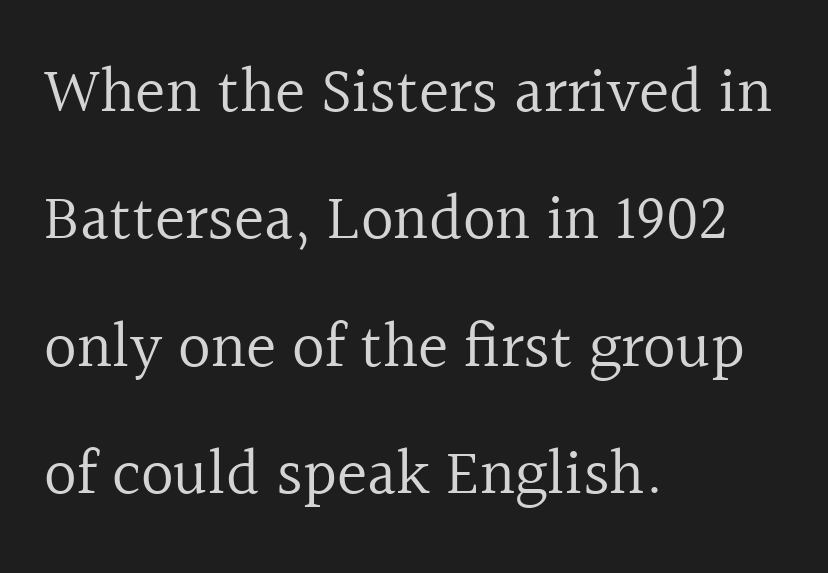
The image shows 64 px regular-weight serif type, upright; set left-aligned, loose line spacing (1.99x), normal letter spacing, not underlined; a medium x-height.
